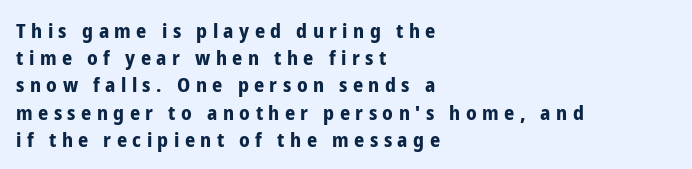
Does the leading feel generous? No, just average. Inter-character spacing is expanded well beyond the font's built-in metrics. When letters stand straight like this, we call the style roman or upright. The face used here has the dense, thick strokes of a bold. Check under the words: just untouched page.
